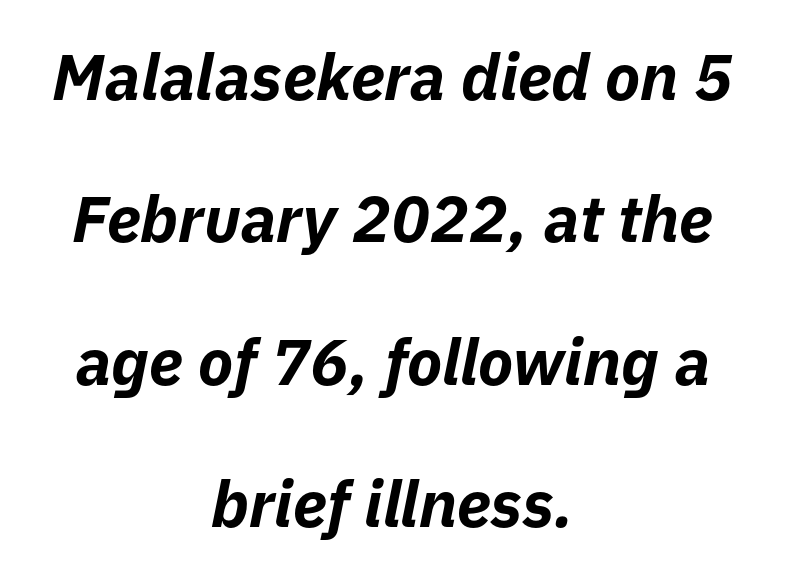
The image shows 65 px bold type, italic (leaning right); set centered, loose line spacing (2.19x), normal letter spacing, not underlined; low stroke contrast and a medium x-height.
